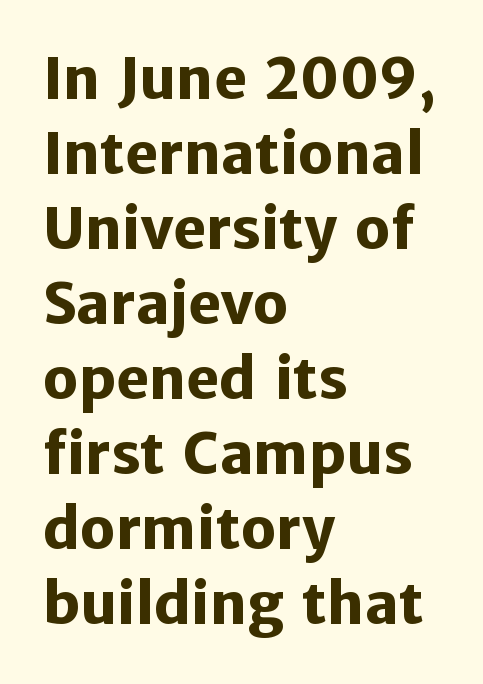
The image shows 56 px heavy sans-serif type, upright; set left-aligned, normal line spacing (1.34x), normal letter spacing, not underlined; low stroke contrast and a medium x-height.
